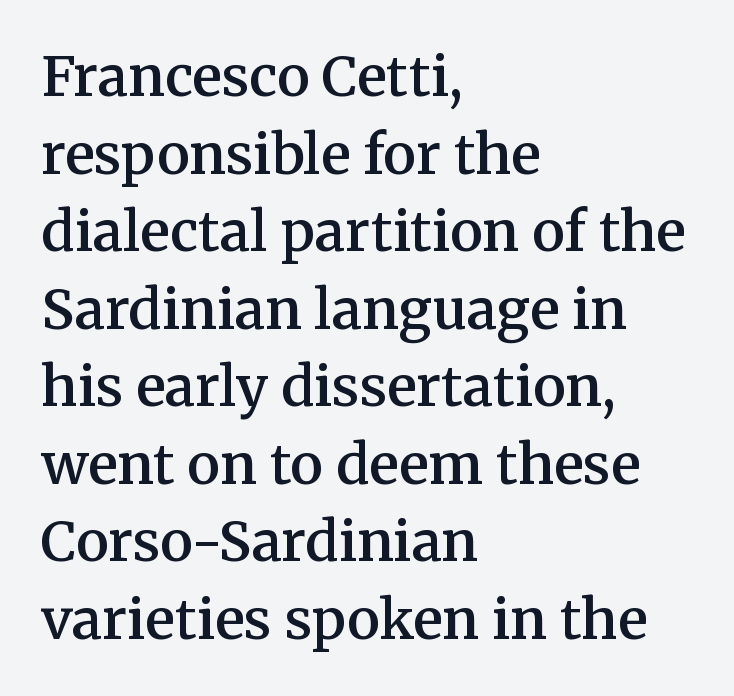
The image shows 55 px semibold serif type, upright; set left-aligned, normal line spacing (1.41x), normal letter spacing, not underlined; medium stroke contrast and a medium x-height.
